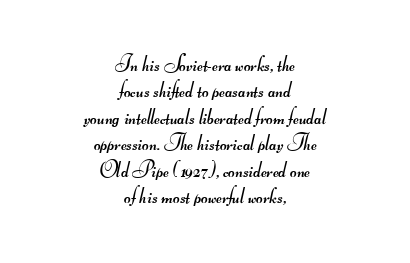
{"bold": "no", "underline": "no", "align": "center", "line_spacing": "tight", "line_spacing_ratio": 1.15, "letter_spacing": "normal", "letter_spacing_em": 0.0, "glyph_px": 23}
